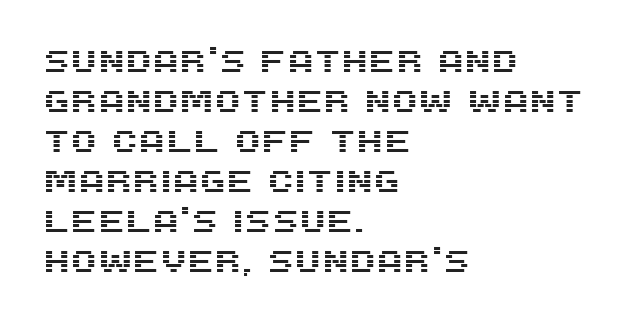
Q: Is the text italic (slanted)? A: No, it is upright.
Q: Is the typeface a serif or a sans-serif typeface? A: Sans-serif.
Q: Is the text underlined? A: No.
Q: How is the paragraph aligned? A: Left-aligned.
Q: Is the spacing between letters normal or unusually wide? A: Normal.
Q: Is the spacing between lines tight, normal or loose? A: Normal.
Q: Width (condensed, normal, or wide)? A: Normal.
Q: Stroke contrast? A: Medium.
Q: x-height? A: Large.
Q: Monospaced? A: No.
